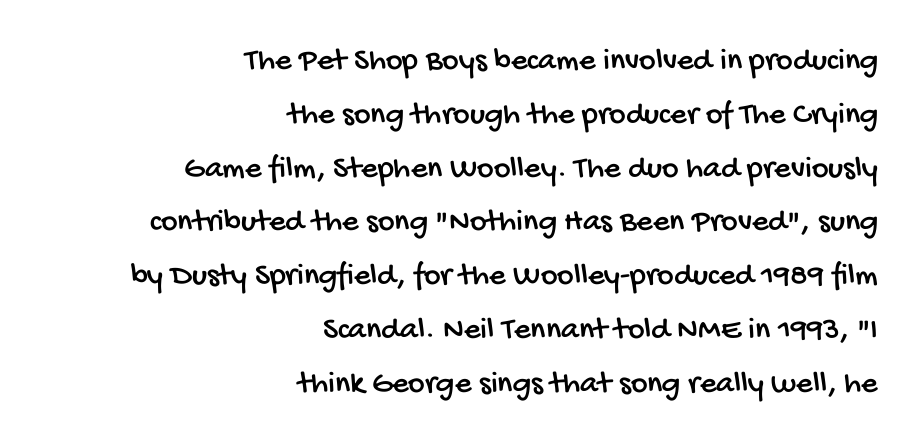
The image shows 32 px condensed sans-serif type; set right-aligned, normal line spacing (1.68x), normal letter spacing, not underlined; low stroke contrast and a large x-height.
